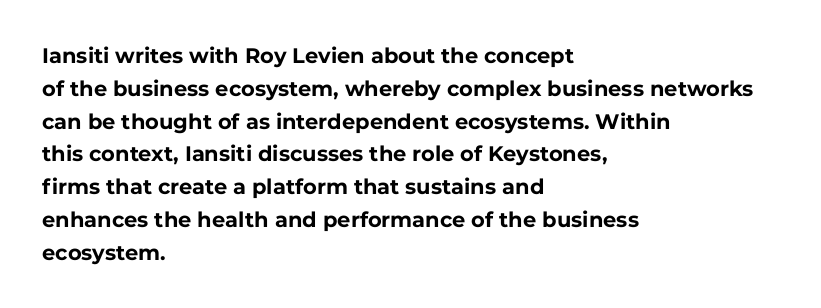
Weight check: bold — yes, fully. This rendering features lettering with no underline. This is the regular roman posture of the typeface. Is there much room between lines? A standard amount, neither cramped nor airy. No extra tracking has been applied to these lines. The rag falls on the right side of this text block.
